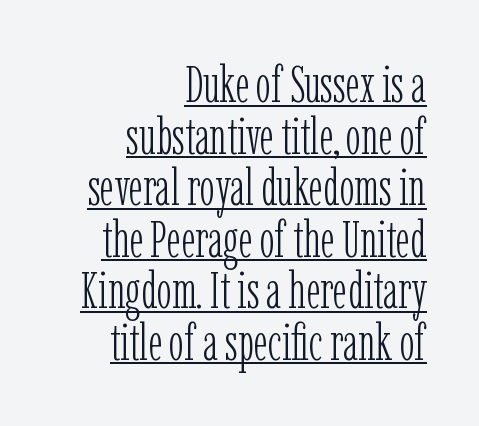
Q: Is the text bold? A: No.
Q: Is the text italic (slanted)? A: No, it is upright.
Q: Is the typeface a serif or a sans-serif typeface? A: Serif.
Q: Is the text underlined? A: Yes.
Q: How is the paragraph aligned? A: Right-aligned.
Q: Is the spacing between letters normal or unusually wide? A: Normal.
Q: Is the spacing between lines tight, normal or loose? A: Tight.
Q: Width (condensed, normal, or wide)? A: Condensed.
Q: Stroke contrast? A: Low.
Q: x-height? A: Medium.
Q: Monospaced? A: No.
